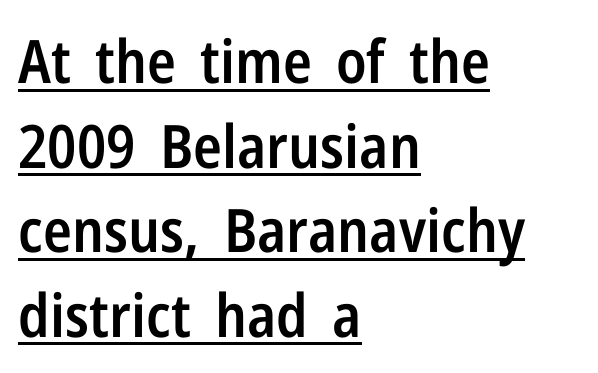
Q: Is the text bold? A: Semi-bold.
Q: Is the text italic (slanted)? A: No, it is upright.
Q: Is the typeface a serif or a sans-serif typeface? A: Sans-serif.
Q: Is the text underlined? A: Yes.
Q: How is the paragraph aligned? A: Left-aligned.
Q: Is the spacing between letters normal or unusually wide? A: Normal.
Q: Is the spacing between lines tight, normal or loose? A: Normal.
Q: Width (condensed, normal, or wide)? A: Condensed.
Q: Stroke contrast? A: Low.
Q: x-height? A: Medium.
Q: Monospaced? A: No.
